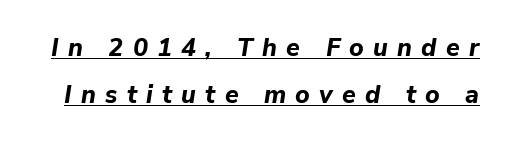
The image shows 25 px bold type, italic (leaning right); set loose line spacing (1.9x), unusually wide letter spacing (+0.37 em), underlined.
